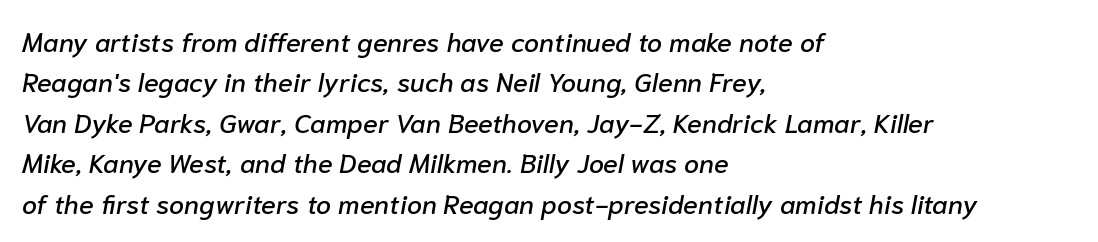
{"italic": "yes", "lean": "right", "slant_degrees": 10, "underline": "no", "align": "left", "line_spacing": "normal", "line_spacing_ratio": 1.5, "letter_spacing": "normal", "letter_spacing_em": 0.0, "glyph_px": 27}
